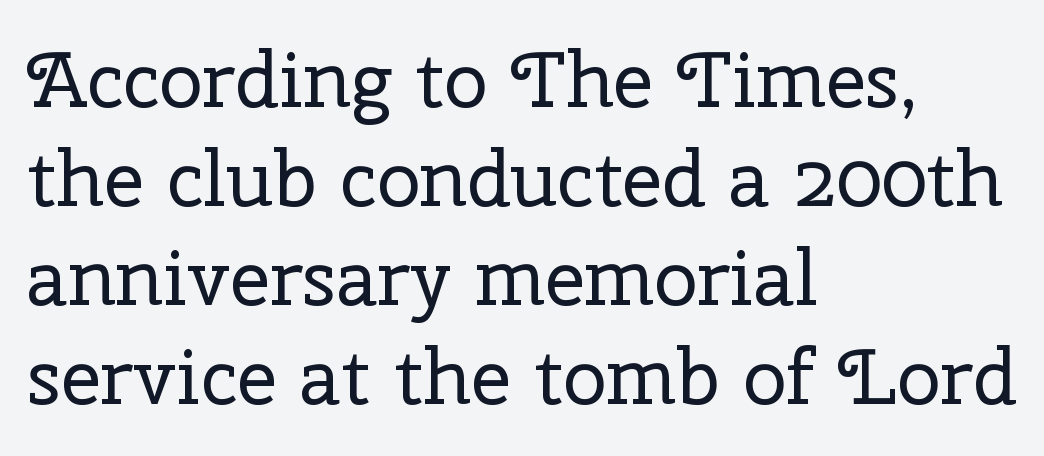
The image shows 78 px regular-weight serif type, upright; set left-aligned, normal line spacing (1.27x), normal letter spacing, not underlined; low stroke contrast and a medium x-height.
